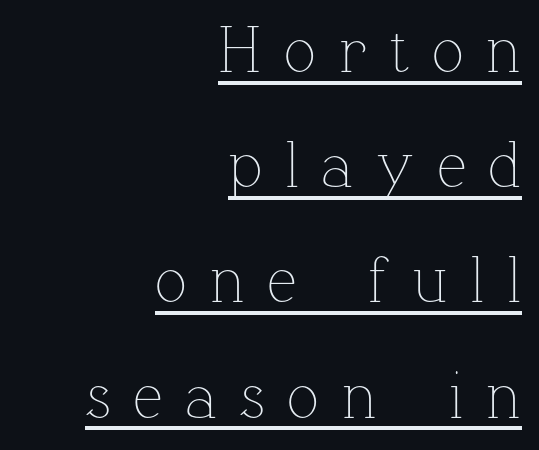
{"italic": "no", "bold": "no", "weight": "thin", "width": "normal", "stroke_contrast": "low", "x_height": "medium", "monospaced": "no", "underline": "yes", "align": "right", "line_spacing_ratio": 1.72, "letter_spacing": "wide", "letter_spacing_em": 0.33, "glyph_px": 67}
